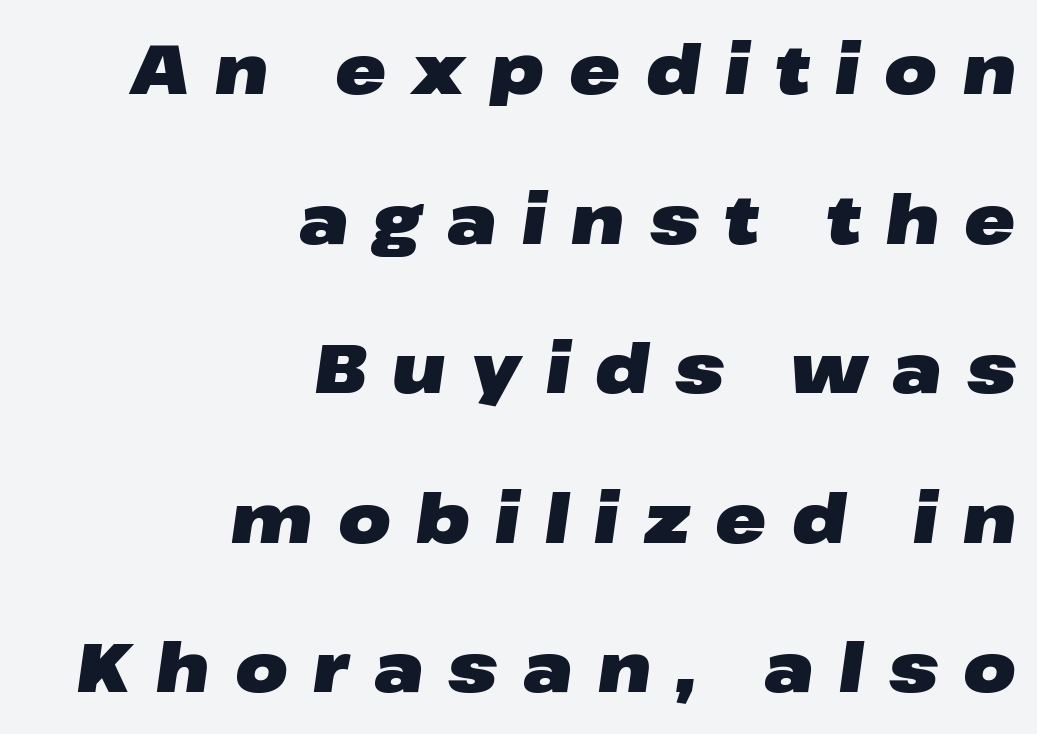
Q: Is the text bold? A: Yes.
Q: Is the text italic (slanted)? A: Yes, it leans right by about 8 degrees.
Q: Is the text underlined? A: No.
Q: How is the paragraph aligned? A: Right-aligned.
Q: Is the spacing between letters normal or unusually wide? A: Unusually wide.
Q: Is the spacing between lines tight, normal or loose? A: Loose.
Q: Width (condensed, normal, or wide)? A: Wide.
Q: Stroke contrast? A: Low.
Q: x-height? A: Medium.
Q: Monospaced? A: No.
